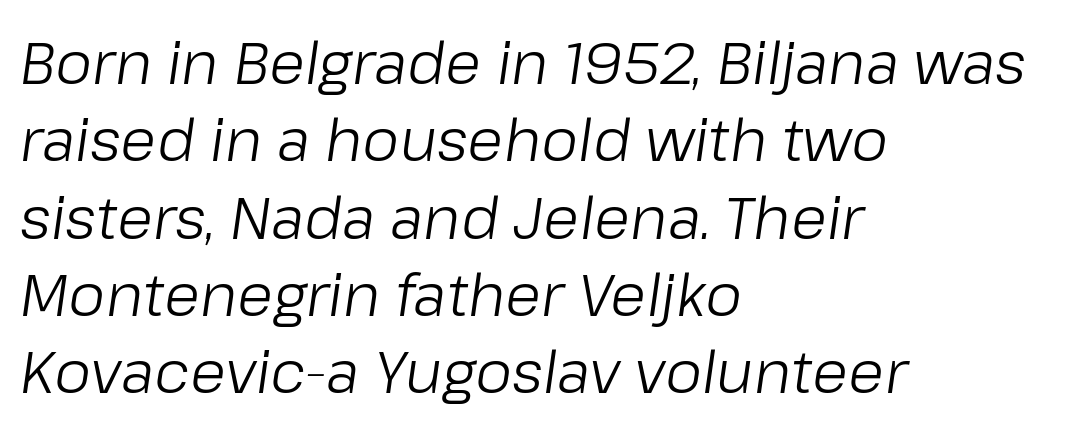
The image shows 59 px light type, italic (leaning right); set left-aligned, normal line spacing (1.31x), normal letter spacing, not underlined; low stroke contrast and a medium x-height.
